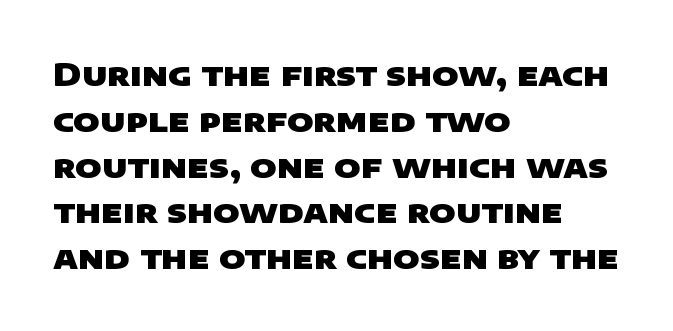
The image shows 32 px heavy, wide sans-serif type; set left-aligned, normal line spacing (1.43x), normal letter spacing, not underlined; low stroke contrast and a large x-height.
